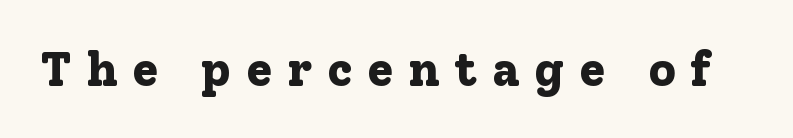
{"serif": "yes", "italic": "no", "bold": "yes", "weight": "bold", "width": "normal", "stroke_contrast": "low", "x_height": "medium", "monospaced": "no", "underline": "no", "letter_spacing": "wide", "letter_spacing_em": 0.3, "glyph_px": 48}
